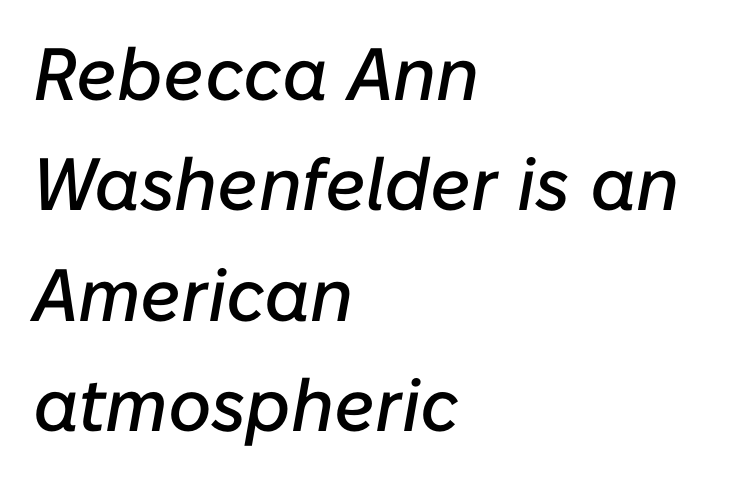
The image shows 74 px text type, italic (leaning right); set left-aligned, normal line spacing (1.49x), normal letter spacing, not underlined; low stroke contrast and a medium x-height.
